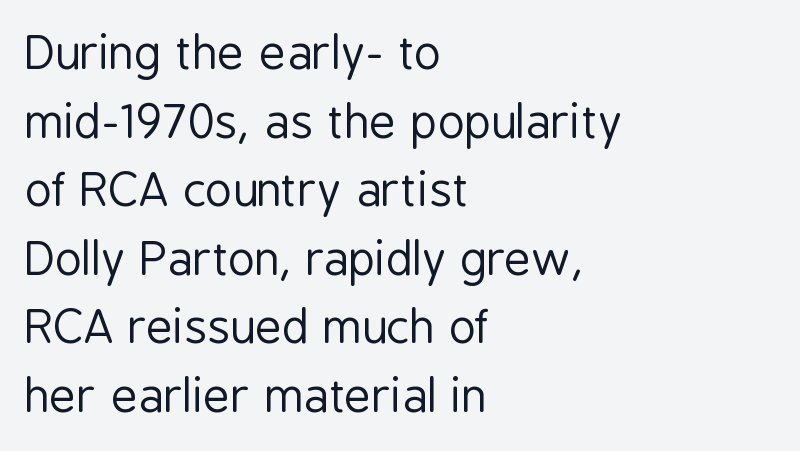
Q: Is the text bold? A: No.
Q: Is the text italic (slanted)? A: No, it is upright.
Q: Is the typeface a serif or a sans-serif typeface? A: Sans-serif.
Q: Is the text underlined? A: No.
Q: How is the paragraph aligned? A: Left-aligned.
Q: Is the spacing between letters normal or unusually wide? A: Normal.
Q: Is the spacing between lines tight, normal or loose? A: Normal.
Q: Width (condensed, normal, or wide)? A: Condensed.
Q: Stroke contrast? A: Low.
Q: x-height? A: Medium.
Q: Monospaced? A: No.
